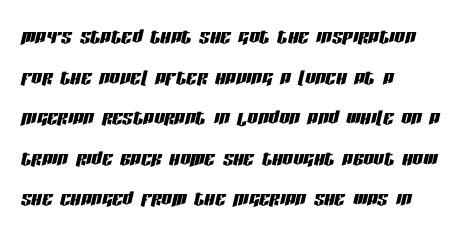
Q: Is the text italic (slanted)? A: Yes, it leans right by about 13 degrees.
Q: Is the text underlined? A: No.
Q: How is the paragraph aligned? A: Left-aligned.
Q: Is the spacing between letters normal or unusually wide? A: Normal.
Q: Is the spacing between lines tight, normal or loose? A: Normal.
